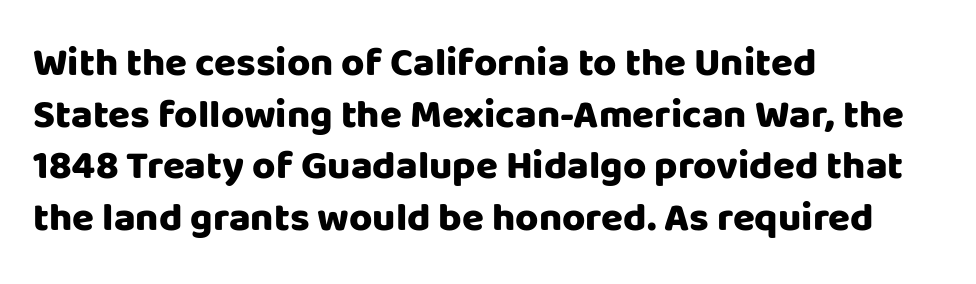
Q: Is the text bold? A: Yes.
Q: Is the text italic (slanted)? A: No, it is upright.
Q: Is the typeface a serif or a sans-serif typeface? A: Sans-serif.
Q: Is the text underlined? A: No.
Q: How is the paragraph aligned? A: Left-aligned.
Q: Is the spacing between letters normal or unusually wide? A: Normal.
Q: Is the spacing between lines tight, normal or loose? A: Normal.
Q: Width (condensed, normal, or wide)? A: Normal.
Q: Stroke contrast? A: Low.
Q: x-height? A: Large.
Q: Monospaced? A: No.
